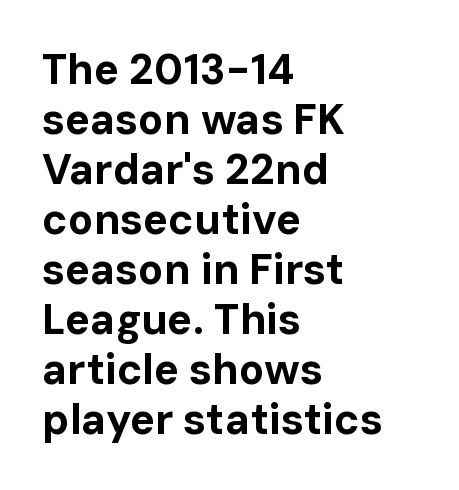
The image shows 42 px bold sans-serif type, upright; set left-aligned, line spacing 1.19x, normal letter spacing, not underlined; low stroke contrast and a medium x-height.
